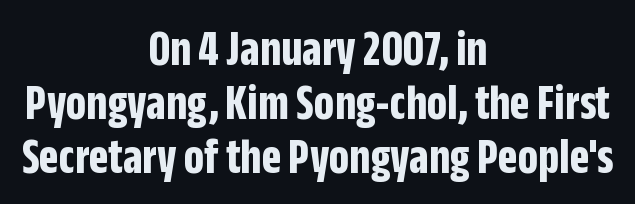
{"serif": "no", "italic": "no", "bold": "yes", "weight": "bold", "width": "condensed", "stroke_contrast": "low", "x_height": "large", "monospaced": "no", "underline": "no", "align": "center", "line_spacing": "tight", "line_spacing_ratio": 1.06, "letter_spacing": "normal", "letter_spacing_em": 0.0, "glyph_px": 51}
